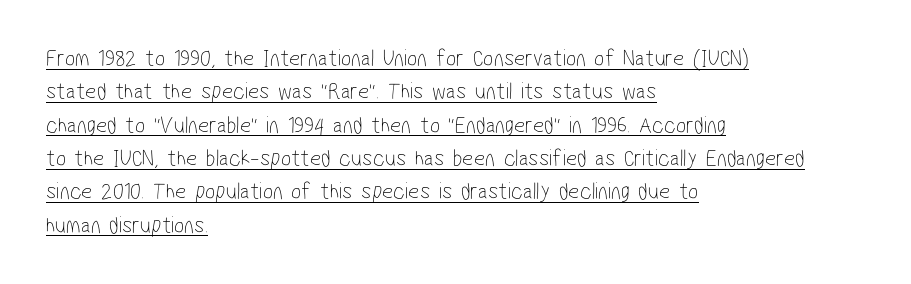
Between one letter and the next there's only the usual sliver of space. Beneath each row of characters lies a ruled line. Bold? No — there's no thickening of the strokes. This sample keeps an unexceptional amount of space between lines. The paragraph has a hard left edge and a soft right edge.
